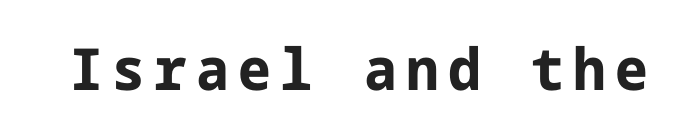
The image shows 58 px bold sans-serif type, upright; set not underlined; low stroke contrast and a medium x-height.
